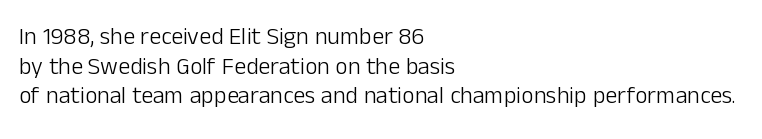
The image shows 24 px text type, upright; set left-aligned, line spacing 1.23x, normal letter spacing, not underlined.
